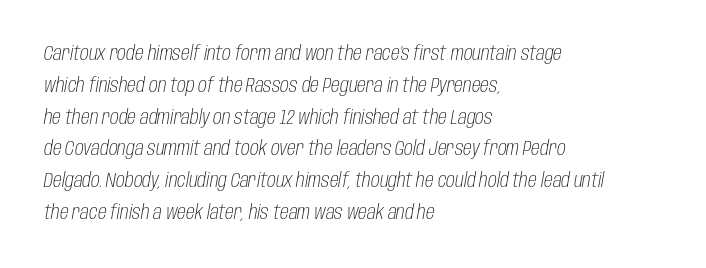
Is the block centered? No — it sits flush against the left margin. Compared with typical paragraphs, the rows here are spaced about the same. Emphasis-style slanted type is in use. Descenders are the only things crossing below the line. Caption: face not bold, strokes unweighted.
